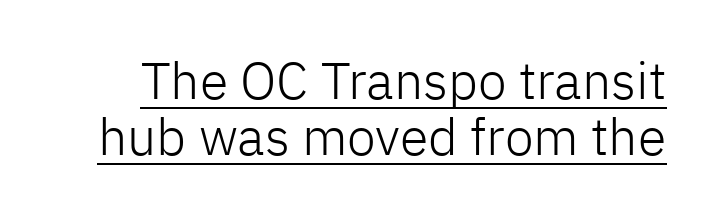
The image shows 52 px light sans-serif type, upright; set tight line spacing (1.08x), normal letter spacing, underlined; low stroke contrast and a medium x-height.
